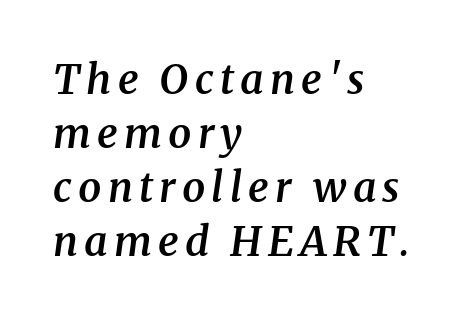
{"serif": "yes", "italic": "yes", "lean": "right", "slant_degrees": 8, "bold": "semi", "weight": "semibold", "width": "normal", "stroke_contrast": "medium", "x_height": "medium", "monospaced": "no", "underline": "no", "align": "left", "line_spacing": "normal", "line_spacing_ratio": 1.32, "glyph_px": 41}
